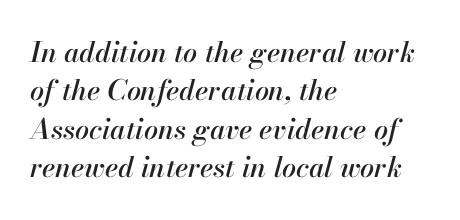
The image shows 28 px text type, italic (leaning right); set left-aligned, normal line spacing (1.37x), normal letter spacing, not underlined; high stroke contrast and a small x-height.
